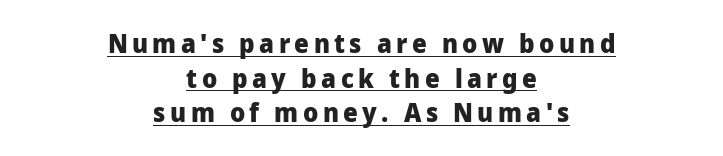
The image shows 26 px bold type, upright; set centered, normal line spacing (1.33x), underlined.
